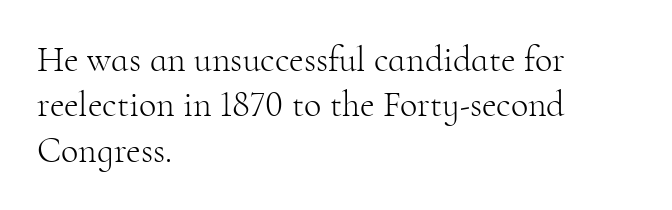
Q: Is the text bold? A: No.
Q: Is the text italic (slanted)? A: No, it is upright.
Q: Is the typeface a serif or a sans-serif typeface? A: Serif.
Q: Is the text underlined? A: No.
Q: How is the paragraph aligned? A: Left-aligned.
Q: Is the spacing between letters normal or unusually wide? A: Normal.
Q: Is the spacing between lines tight, normal or loose? A: Normal.
Q: Width (condensed, normal, or wide)? A: Normal.
Q: Stroke contrast? A: High.
Q: x-height? A: Small.
Q: Monospaced? A: No.
